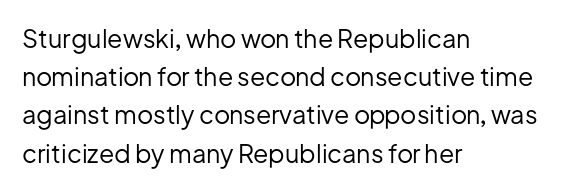
The glyphs are unaccompanied by any horizontal stroke below them. Posture: vertical. These lines keep a tight, regular rhythm from letter to letter. Interline gaps are of average width in this sample. The paragraph shown leans on its left margin.
